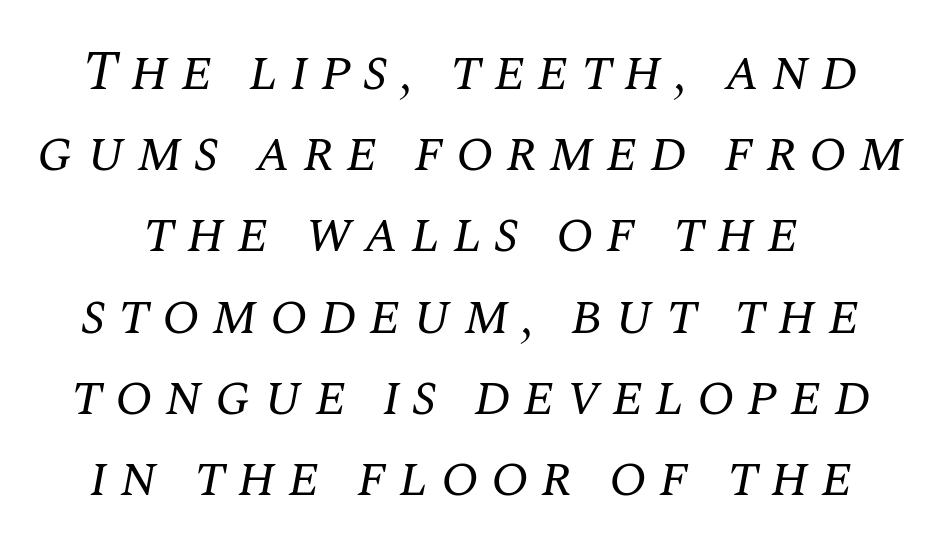
{"serif": "yes", "italic": "yes", "lean": "right", "slant_degrees": 10, "bold": "no", "weight": "regular", "width": "normal", "stroke_contrast": "medium", "x_height": "large", "monospaced": "no", "underline": "no", "line_spacing": "normal", "line_spacing_ratio": 1.45, "letter_spacing": "wide", "letter_spacing_em": 0.21, "glyph_px": 56}
